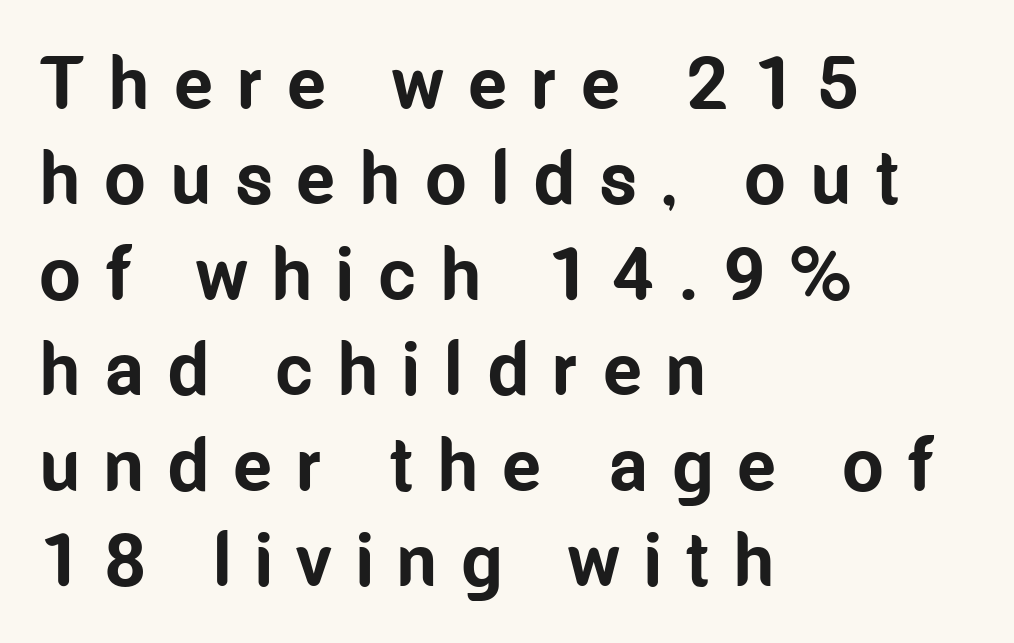
{"serif": "no", "italic": "no", "bold": "yes", "weight": "bold", "width": "condensed", "stroke_contrast": "low", "x_height": "medium", "monospaced": "no", "underline": "no", "align": "left", "line_spacing": "normal", "line_spacing_ratio": 1.29, "letter_spacing": "wide", "letter_spacing_em": 0.32, "glyph_px": 74}
